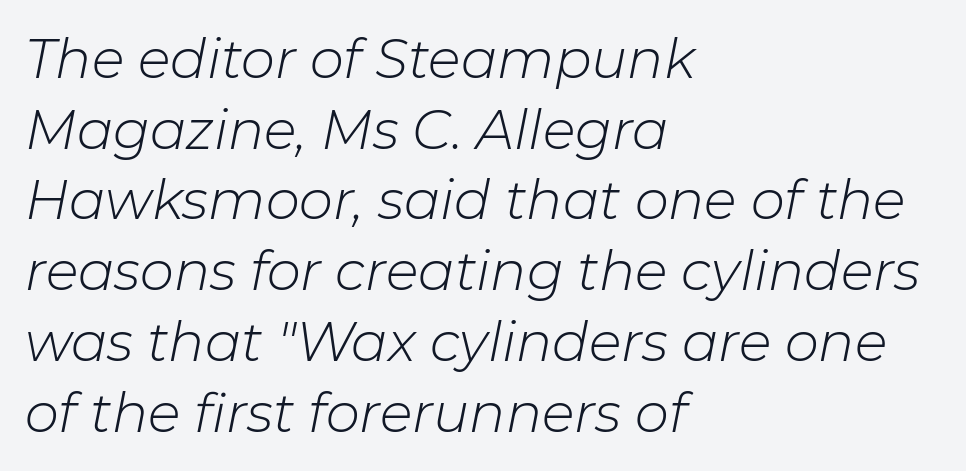
This rendering features lettering with no underline. One glance says typical: line gaps are just what's usual. There is no visible air inserted between adjacent glyphs. The letterforms sit at book weight or below. The passage shown is typed in a proportional face where columns would drift.
